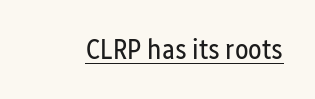
The image shows 28 px regular-weight, condensed sans-serif type, upright; set normal letter spacing, underlined; low stroke contrast and a medium x-height.
